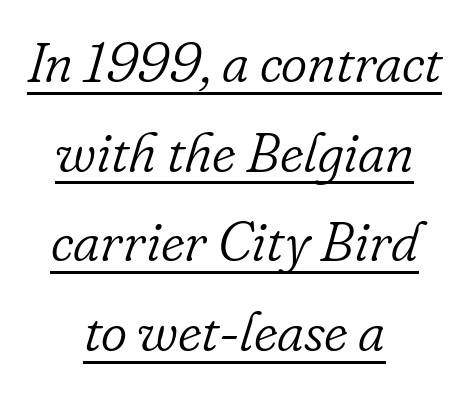
Casual observation: everything's sitting right in the middle. The rendering uses a moderate line-height, typical for paragraphs. The characters display serif detailing at their extremities. Observe the ordinary spacing: letters are neighbours, not strangers. Each letter keeps its own natural width here, so spacing adapts to shape. Compared with a typical body face, this is equally light or lighter still.
